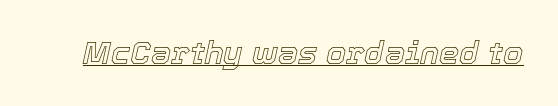
Looking at the ascenders, they clearly lean. Note the varied advance widths — an 'i' is clearly narrower than an 'm'. Check the space under the baseline: a stroke is drawn there. Is the letter spacing exaggerated? No — it looks like the ordinary default.
